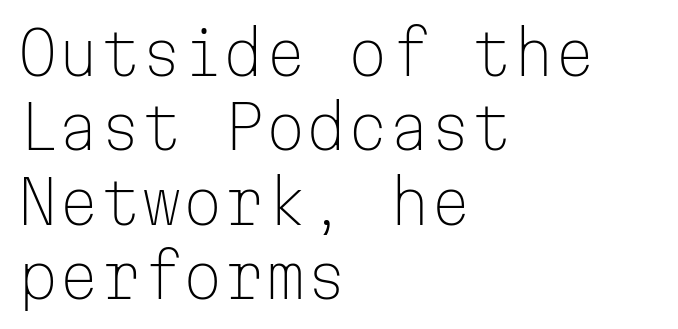
{"serif": "no", "italic": "no", "bold": "no", "weight": "light", "width": "normal", "stroke_contrast": "low", "x_height": "medium", "monospaced": "yes", "underline": "no", "align": "left", "line_spacing": "normal", "line_spacing_ratio": 1.26, "letter_spacing": "normal", "letter_spacing_em": 0.0, "glyph_px": 59}
